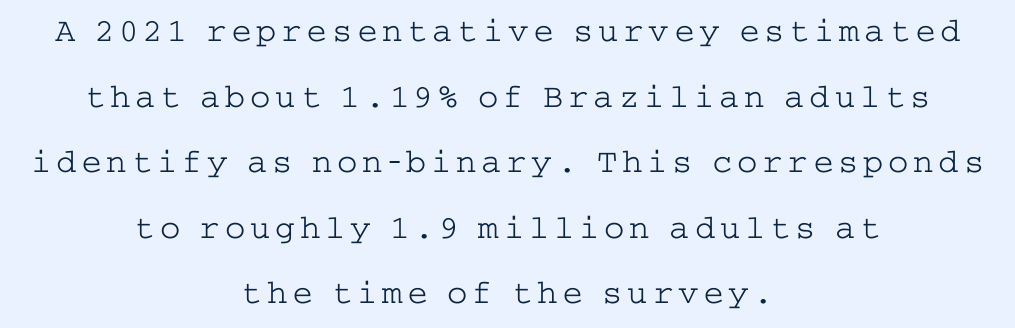
The passage shown stacks its lines with a broad gap. The specimen reads as upright at a glance. Is this a sans? No — the strokes have serifs. Descenders are the only things crossing below the line. This reads as an unemphasized weight, regular at the heaviest.
